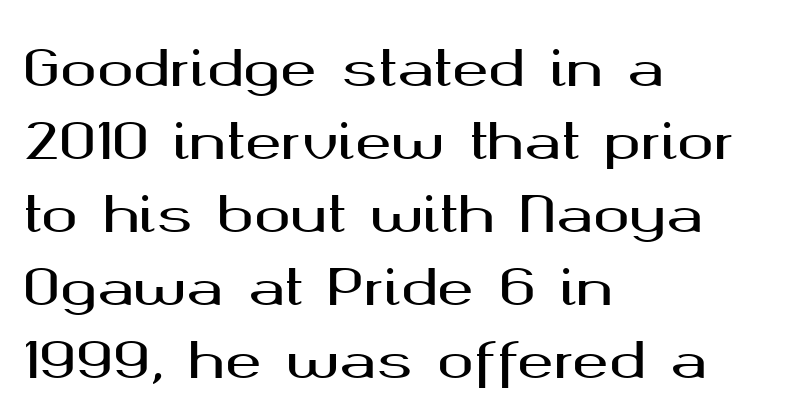
{"serif": "no", "italic": "no", "width": "wide", "stroke_contrast": "medium", "x_height": "medium", "monospaced": "no", "underline": "no", "align": "left", "line_spacing": "normal", "line_spacing_ratio": 1.49, "letter_spacing": "normal", "letter_spacing_em": 0.0, "glyph_px": 49}
